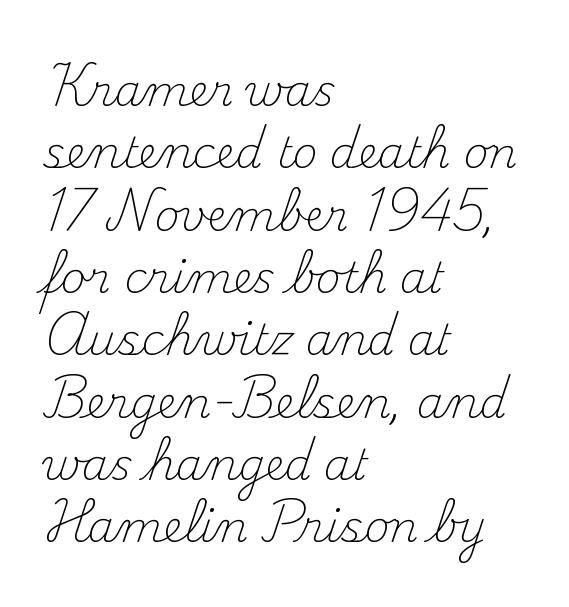
A typesetter would call this zero additional tracking. Unlike a clean sans, this face finishes its strokes with serifs. The passage shown is not underscored anywhere. The letters look calm and open, with moderate or lighter stems. Notice how descenders clear the ascenders below comfortably — that's standard leading.
